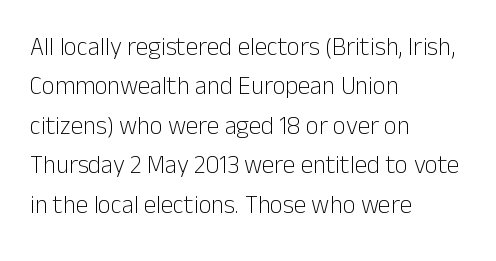
The image shows 25 px text type, upright; set left-aligned, normal line spacing (1.58x), normal letter spacing, not underlined.
